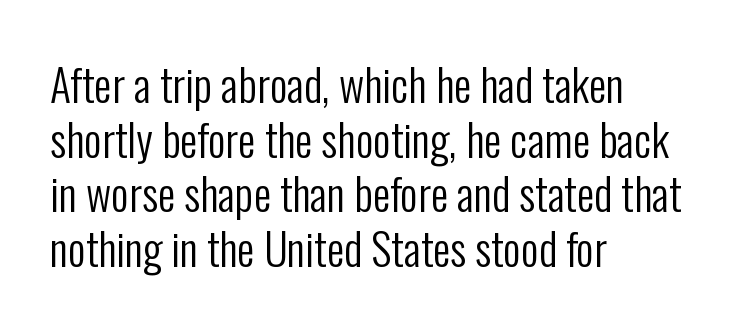
Stroke terminals: plain, sans-serif. The rag falls on the right side of this text block. Decoration check: the copy has no underline. The letterforms sit shoulder to shoulder at normal distance. Stroke mass is kept to a normal reading level or below.
